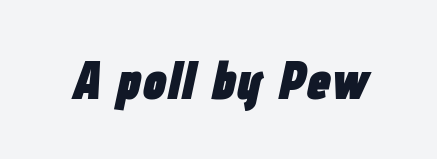
Q: Is the text bold? A: Yes.
Q: Is the text italic (slanted)? A: Yes, it leans right by about 12 degrees.
Q: Is the text underlined? A: No.
Q: Is the spacing between letters normal or unusually wide? A: Normal.
Q: Width (condensed, normal, or wide)? A: Condensed.
Q: Stroke contrast? A: Low.
Q: x-height? A: Medium.
Q: Monospaced? A: No.
